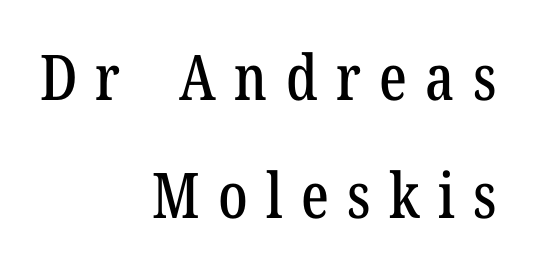
{"serif": "yes", "italic": "no", "width": "condensed", "stroke_contrast": "low", "x_height": "medium", "monospaced": "no", "underline": "no", "align": "right", "line_spacing_ratio": 1.87, "letter_spacing": "wide", "letter_spacing_em": 0.29, "glyph_px": 63}
